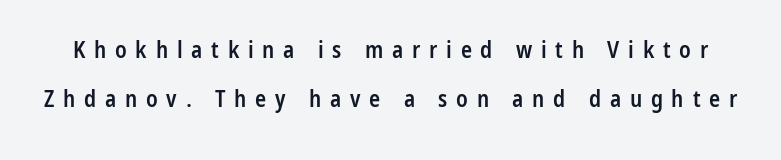
Strokes here are thickened, but only to semibold level. You could only call the tracking loose — the letters float apart. This is roman type, the default non-slanted kind. Rule under the text: the space is simply empty. The vertical gap from one line to the next is large.
